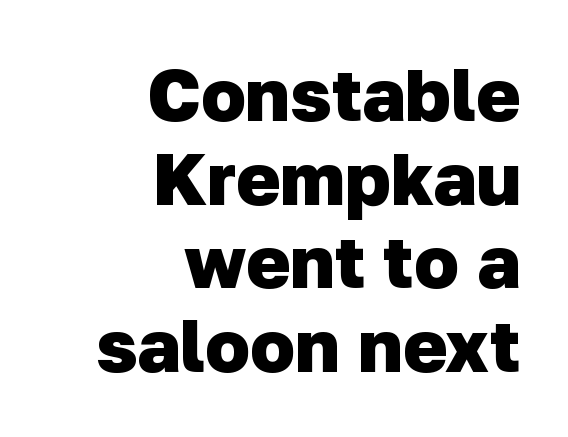
Layout note: lines flush right. Inter-character spacing is left at the font's built-in metrics. Proportional: the letters do not fall into vertical columns. Typographic density is high because the face is bold. Is this a sans? Yes — the strokes have no serifs.
